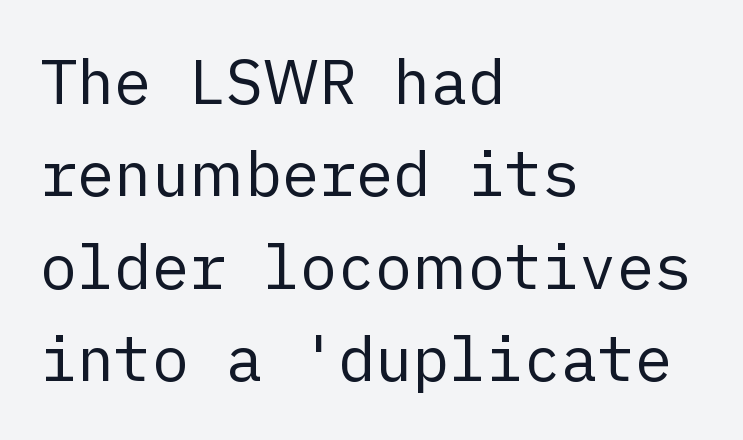
{"serif": "no", "italic": "no", "bold": "no", "weight": "regular", "width": "normal", "stroke_contrast": "low", "x_height": "medium", "underline": "no", "align": "left", "line_spacing": "normal", "line_spacing_ratio": 1.49, "letter_spacing": "normal", "letter_spacing_em": 0.0, "glyph_px": 62}
